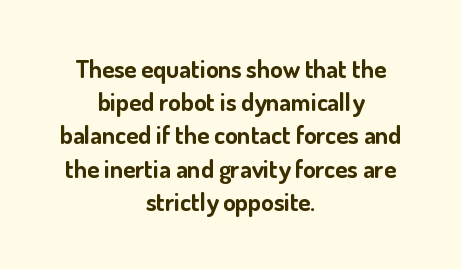
The image shows 25 px bold type, upright; set centered, normal line spacing (1.33x), normal letter spacing, not underlined.
